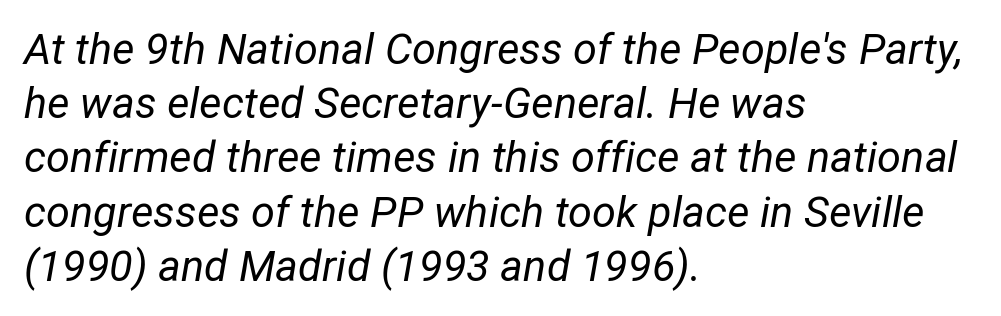
{"italic": "yes", "lean": "right", "slant_degrees": 12, "bold": "no", "weight": "regular", "width": "normal", "stroke_contrast": "low", "x_height": "medium", "monospaced": "no", "underline": "no", "align": "left", "line_spacing": "normal", "line_spacing_ratio": 1.26, "letter_spacing": "normal", "letter_spacing_em": 0.0, "glyph_px": 43}
